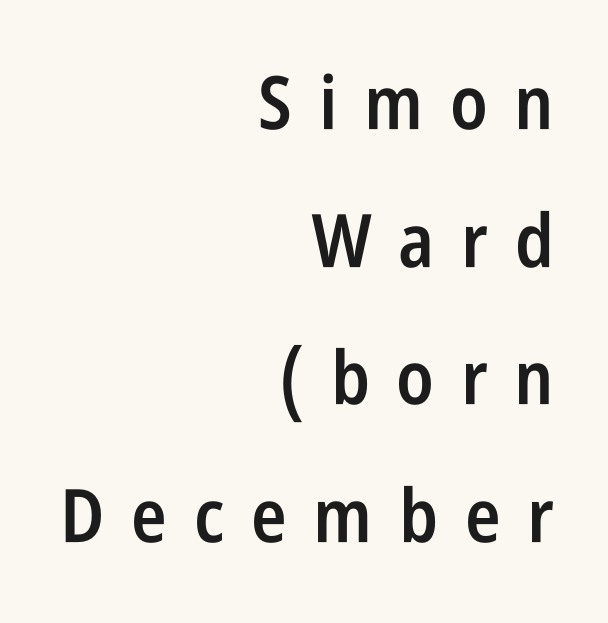
{"serif": "no", "italic": "no", "bold": "semi", "weight": "semibold", "width": "condensed", "stroke_contrast": "low", "x_height": "large", "monospaced": "no", "underline": "no", "align": "right", "line_spacing_ratio": 1.86, "letter_spacing": "wide", "letter_spacing_em": 0.36, "glyph_px": 74}
